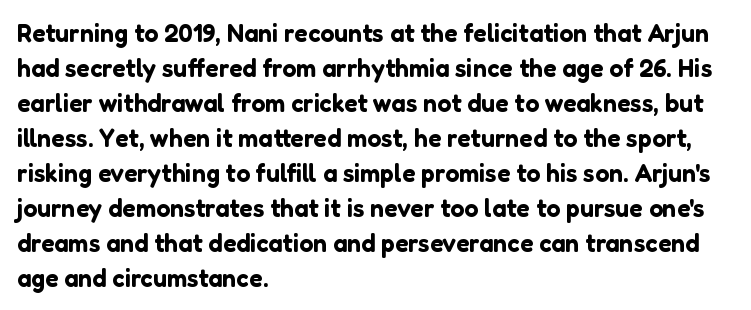
{"italic": "no", "underline": "no", "align": "left", "line_spacing": "normal", "line_spacing_ratio": 1.4, "letter_spacing": "normal", "letter_spacing_em": 0.0, "glyph_px": 25}
